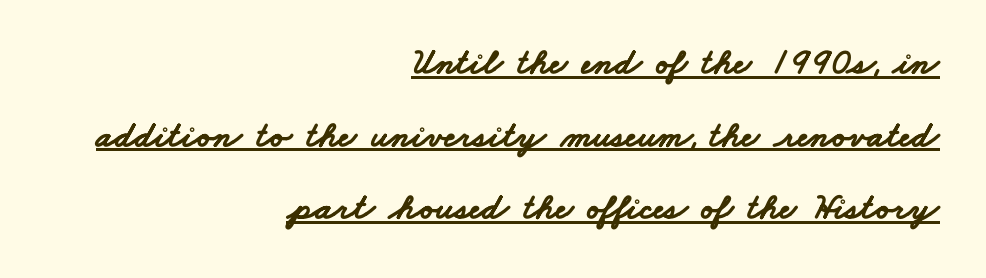
These lines carry a lot of weight — the face is fully bold. Letter spacing: default. The letters advance in unequal steps, a hallmark of proportional type. The lettering is marked with a stroke running underneath it.
